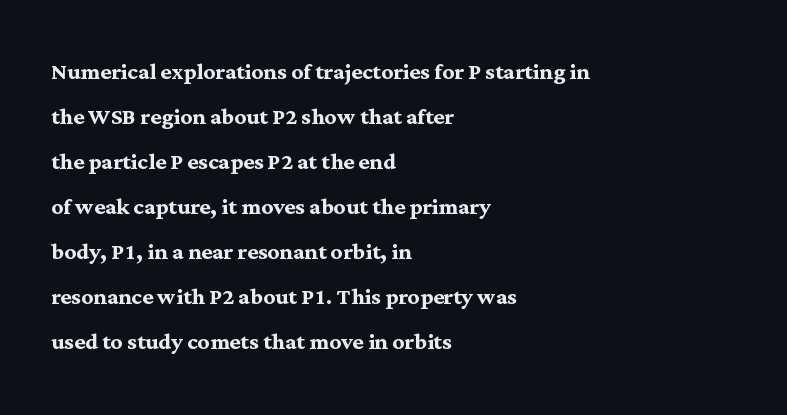
{"serif": "yes", "italic": "no", "bold": "yes", "weight": "semibold", "width": "normal", "stroke_contrast": "medium", "x_height": "medium", "monospaced": "no", "underline": "no", "align": "left", "line_spacing": "normal", "line_spacing_ratio": 1.55, "letter_spacing": "normal", "letter_spacing_em": 0.0, "glyph_px": 29}
